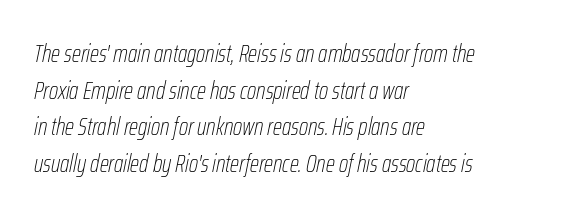
Q: Is the text bold? A: No.
Q: Is the text italic (slanted)? A: Yes, it leans right by about 12 degrees.
Q: Is the text underlined? A: No.
Q: How is the paragraph aligned? A: Left-aligned.
Q: Is the spacing between letters normal or unusually wide? A: Normal.
Q: Is the spacing between lines tight, normal or loose? A: Normal.
